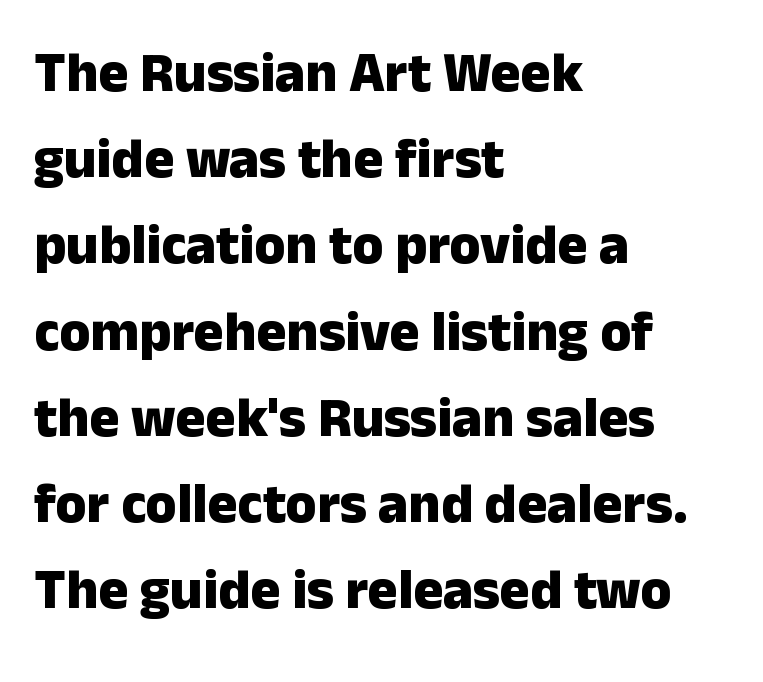
Designer's note — italics off, roman on. The letters advance in unequal steps, a hallmark of proportional type. Here the glyphs are tracked normally, forming tight word shapes. Caption: bold face, heavy strokes.
